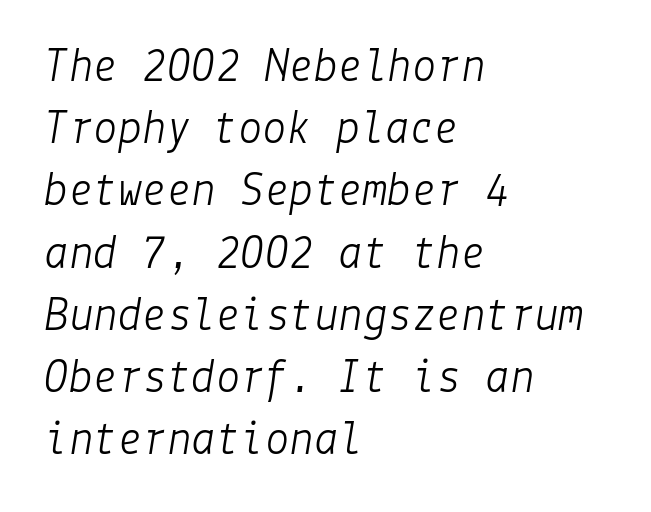
The image shows 49 px light type, italic (leaning right); set left-aligned, normal line spacing (1.27x), normal letter spacing, not underlined; low stroke contrast and a medium x-height.
